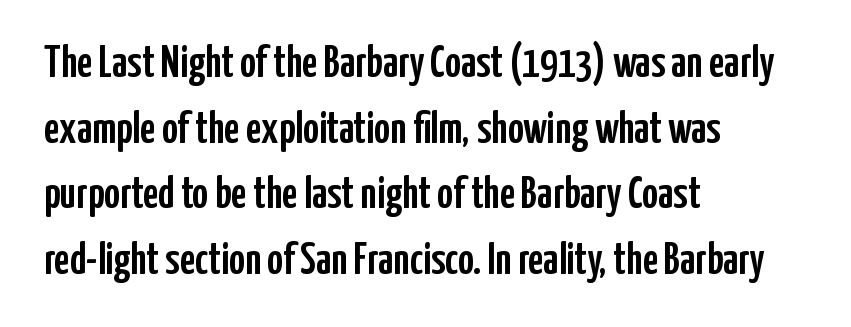
{"serif": "no", "italic": "no", "width": "condensed", "stroke_contrast": "low", "x_height": "medium", "monospaced": "no", "underline": "no", "align": "left", "line_spacing": "normal", "line_spacing_ratio": 1.49, "letter_spacing": "normal", "letter_spacing_em": 0.0, "glyph_px": 44}
